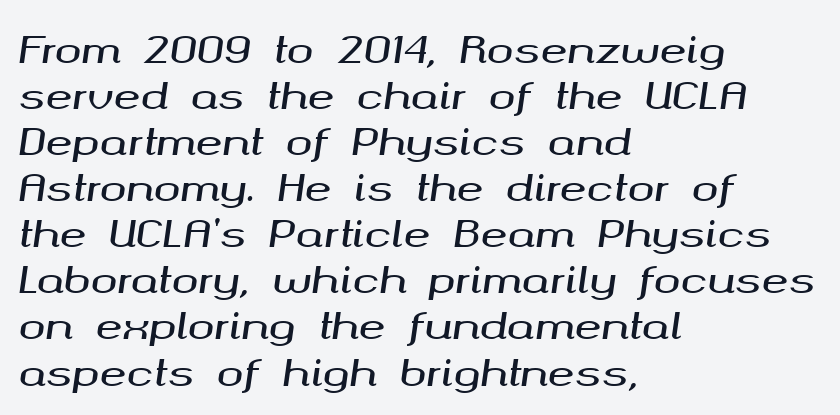
Descenders are the only things crossing below the line. A typesetter would mark this as italic. No extra tracking has been applied to these lines. Students, observe: this is what conventionally led text looks like. Looks like regular typesetting: each glyph gets only the width it needs.
